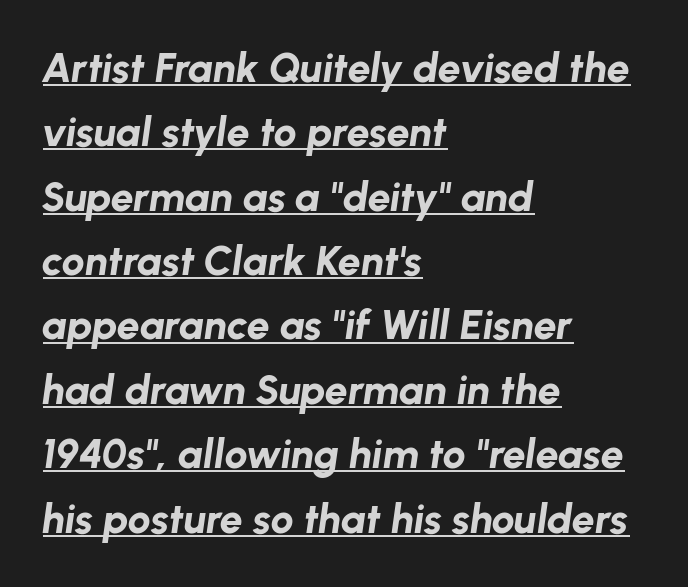
Q: Is the text bold? A: Yes.
Q: Is the text italic (slanted)? A: Yes, it leans right by about 8 degrees.
Q: Is the text underlined? A: Yes.
Q: How is the paragraph aligned? A: Left-aligned.
Q: Is the spacing between letters normal or unusually wide? A: Normal.
Q: Is the spacing between lines tight, normal or loose? A: Normal.
Q: Width (condensed, normal, or wide)? A: Normal.
Q: Stroke contrast? A: Low.
Q: x-height? A: Medium.
Q: Monospaced? A: No.
